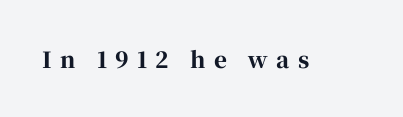
{"italic": "no", "bold": "yes", "underline": "no", "letter_spacing": "wide", "letter_spacing_em": 0.37, "glyph_px": 22}
